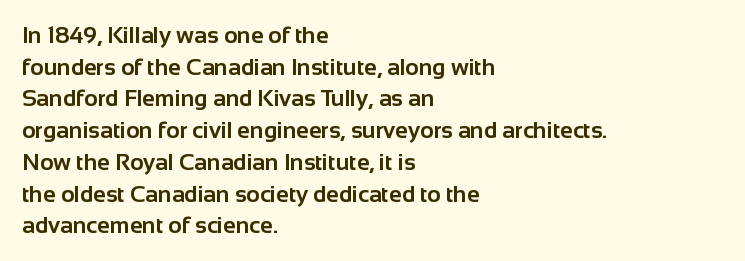
{"italic": "no", "bold": "yes", "underline": "no", "align": "left", "line_spacing": "normal", "line_spacing_ratio": 1.38, "letter_spacing": "normal", "letter_spacing_em": 0.0, "glyph_px": 23}
